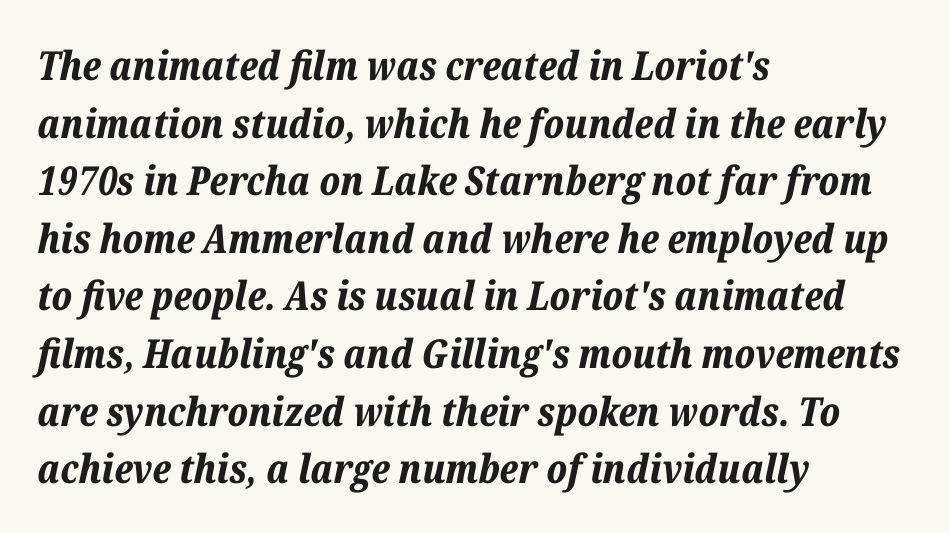
Q: Is the text bold? A: Yes.
Q: Is the text italic (slanted)? A: Yes, it leans right by about 12 degrees.
Q: Is the text underlined? A: No.
Q: How is the paragraph aligned? A: Left-aligned.
Q: Is the spacing between letters normal or unusually wide? A: Normal.
Q: Is the spacing between lines tight, normal or loose? A: Normal.
Q: Width (condensed, normal, or wide)? A: Normal.
Q: Stroke contrast? A: Low.
Q: x-height? A: Medium.
Q: Monospaced? A: No.
